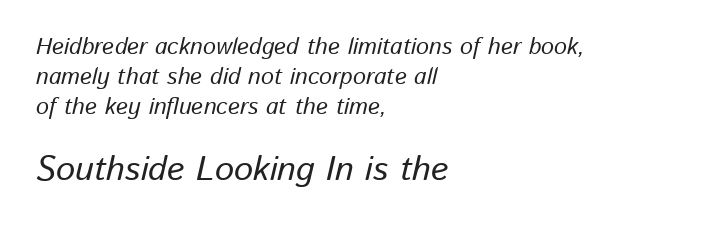
{"italic": "yes", "lean": "right", "slant_degrees": 13, "width": "normal", "stroke_contrast": "low", "x_height": "medium", "monospaced": "no", "underline": "no", "align": "left", "line_spacing": "normal", "line_spacing_ratio": 1.31, "letter_spacing": "normal", "letter_spacing_em": 0.0, "larger_block": "second", "size_ratio": 1.48, "glyph_px": 34}
